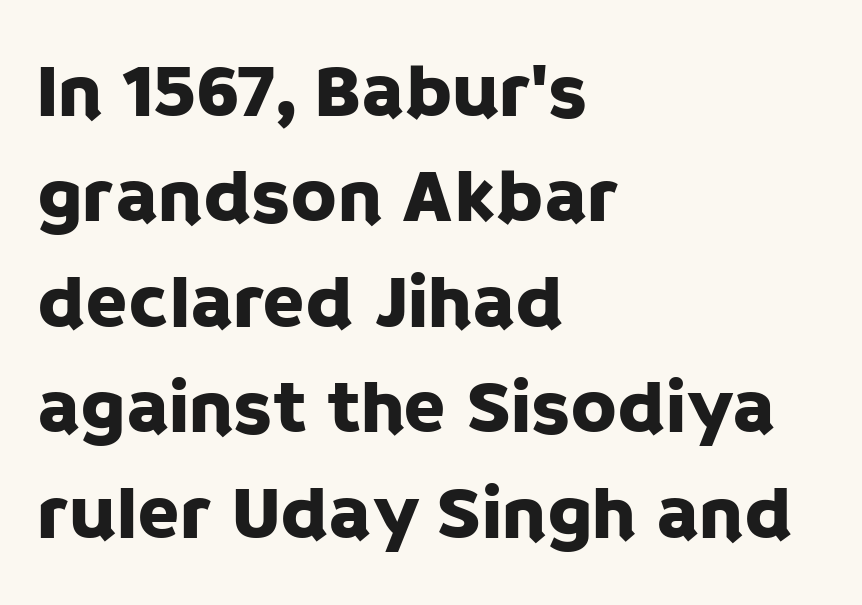
The image shows 77 px sans-serif type, upright; set left-aligned, normal line spacing (1.37x), normal letter spacing, not underlined; low stroke contrast and a large x-height.
